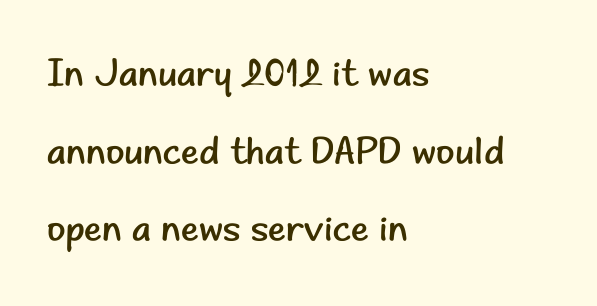
Q: Is the text bold? A: No.
Q: Is the text italic (slanted)? A: No, it is upright.
Q: Is the typeface a serif or a sans-serif typeface? A: Sans-serif.
Q: Is the text underlined? A: No.
Q: How is the paragraph aligned? A: Left-aligned.
Q: Is the spacing between letters normal or unusually wide? A: Normal.
Q: Is the spacing between lines tight, normal or loose? A: Loose.
Q: Width (condensed, normal, or wide)? A: Normal.
Q: Stroke contrast? A: Low.
Q: x-height? A: Small.
Q: Monospaced? A: No.
